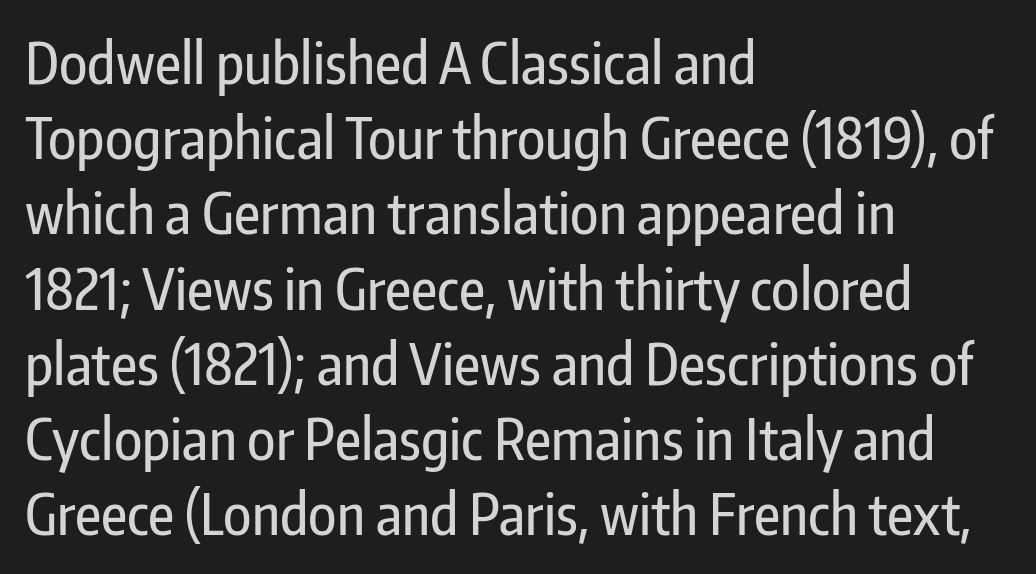
{"serif": "no", "italic": "no", "width": "condensed", "stroke_contrast": "low", "x_height": "medium", "monospaced": "no", "underline": "no", "align": "left", "line_spacing": "normal", "line_spacing_ratio": 1.32, "letter_spacing": "normal", "letter_spacing_em": 0.0, "glyph_px": 57}
